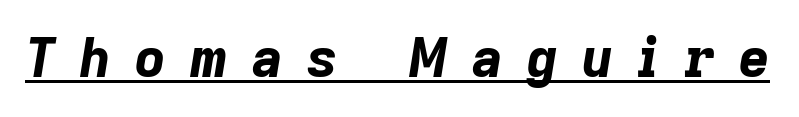
Q: Is the text bold? A: Yes.
Q: Is the text italic (slanted)? A: Yes, it leans right by about 9 degrees.
Q: Is the text underlined? A: Yes.
Q: Is the spacing between letters normal or unusually wide? A: Unusually wide.
Q: Width (condensed, normal, or wide)? A: Normal.
Q: Stroke contrast? A: Low.
Q: x-height? A: Medium.
Q: Monospaced? A: No.
